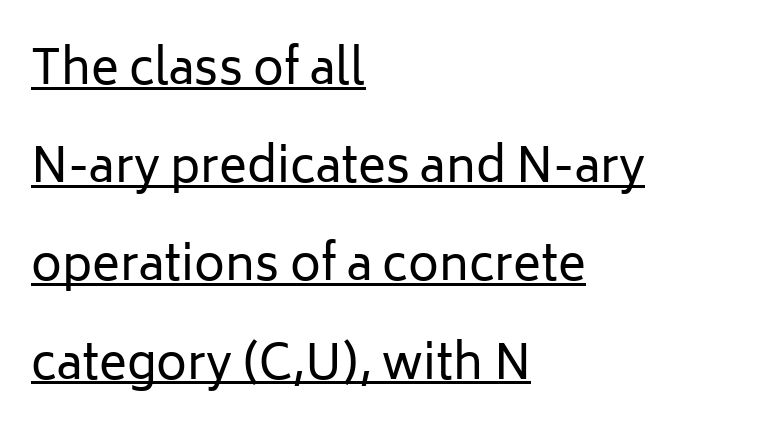
{"serif": "no", "italic": "no", "bold": "no", "weight": "regular", "width": "normal", "stroke_contrast": "low", "x_height": "medium", "monospaced": "no", "underline": "yes", "align": "left", "line_spacing": "loose", "line_spacing_ratio": 2.09, "letter_spacing": "normal", "letter_spacing_em": 0.0, "glyph_px": 47}
